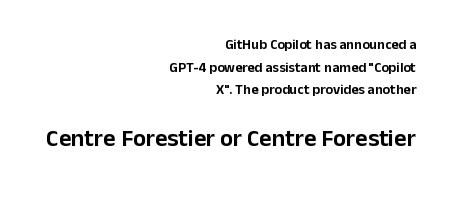
Q: Is the text italic (slanted)? A: No, it is upright.
Q: Is the text underlined? A: No.
Q: How is the paragraph aligned? A: Right-aligned.
Q: Is the spacing between letters normal or unusually wide? A: Normal.
Q: Is the spacing between lines tight, normal or loose? A: Normal.
Q: Which block of text is set in a larger size, the first (top) or the second (bottom)? A: The second (bottom) one.
